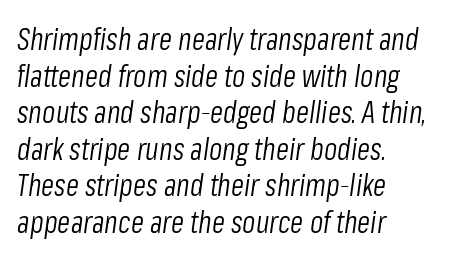
{"italic": "yes", "lean": "right", "slant_degrees": 8, "bold": "no", "weight": "light", "width": "condensed", "stroke_contrast": "low", "x_height": "medium", "monospaced": "no", "underline": "no", "align": "left", "line_spacing_ratio": 1.22, "letter_spacing": "normal", "letter_spacing_em": 0.0, "glyph_px": 30}
